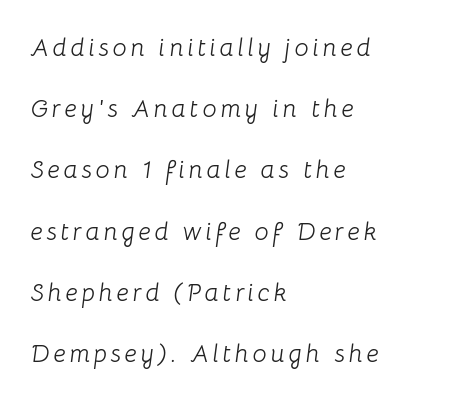
{"italic": "yes", "lean": "right", "slant_degrees": 8, "bold": "no", "underline": "no", "align": "left", "line_spacing": "loose", "line_spacing_ratio": 2.45, "glyph_px": 25}
